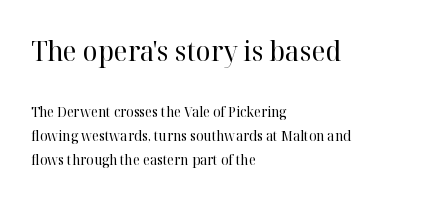
The image shows 28 px regular-weight serif type, upright; set left-aligned, line spacing 1.73x, normal letter spacing, not underlined; the first (top) block is 2.0x larger; high stroke contrast and a medium x-height.
